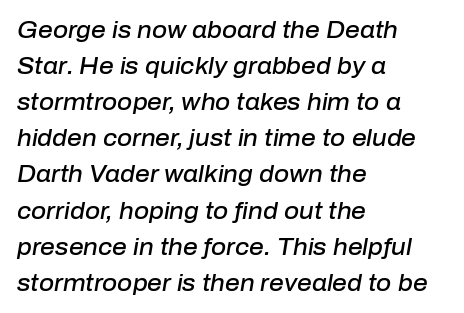
Q: Is the text bold? A: Semi-bold.
Q: Is the text italic (slanted)? A: Yes, it leans right by about 10 degrees.
Q: Is the text underlined? A: No.
Q: How is the paragraph aligned? A: Left-aligned.
Q: Is the spacing between letters normal or unusually wide? A: Normal.
Q: Is the spacing between lines tight, normal or loose? A: Normal.
